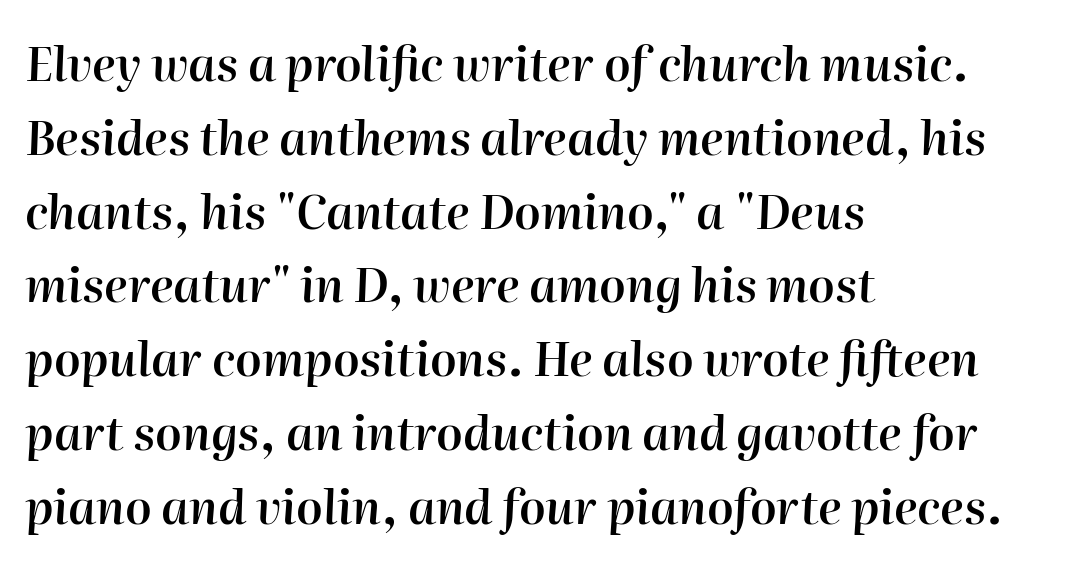
{"italic": "yes", "lean": "right", "slant_degrees": 2, "bold": "semi", "weight": "semibold", "width": "normal", "stroke_contrast": "high", "x_height": "medium", "monospaced": "no", "underline": "no", "align": "left", "line_spacing": "normal", "line_spacing_ratio": 1.57, "letter_spacing": "normal", "letter_spacing_em": 0.0, "glyph_px": 47}
